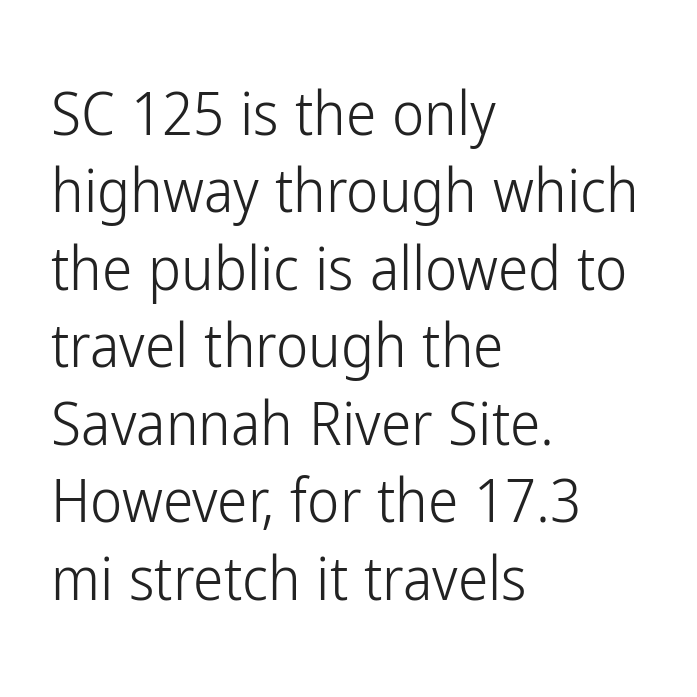
The image shows 61 px light, condensed sans-serif type, upright; set left-aligned, normal line spacing (1.27x), normal letter spacing, not underlined; low stroke contrast and a medium x-height.
